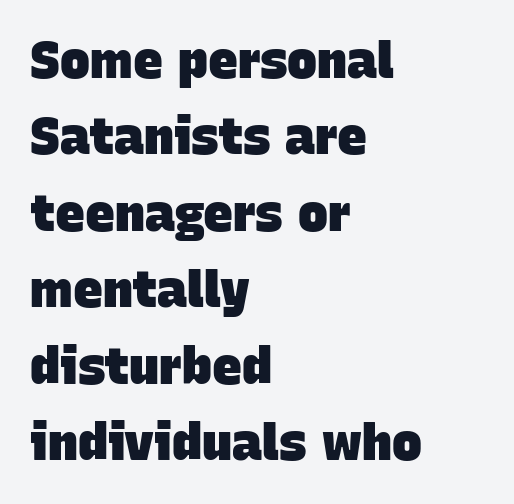
Q: Is the text bold? A: Yes.
Q: Is the typeface a serif or a sans-serif typeface? A: Sans-serif.
Q: Is the text underlined? A: No.
Q: How is the paragraph aligned? A: Left-aligned.
Q: Is the spacing between letters normal or unusually wide? A: Normal.
Q: Is the spacing between lines tight, normal or loose? A: Normal.
Q: Width (condensed, normal, or wide)? A: Normal.
Q: Stroke contrast? A: Low.
Q: x-height? A: Large.
Q: Monospaced? A: No.
